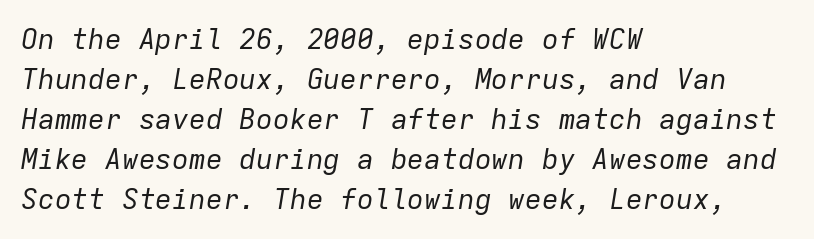
Q: Is the text bold? A: No.
Q: Is the text italic (slanted)? A: Yes, it leans right by about 9 degrees.
Q: Is the text underlined? A: No.
Q: How is the paragraph aligned? A: Left-aligned.
Q: Is the spacing between letters normal or unusually wide? A: Normal.
Q: Is the spacing between lines tight, normal or loose? A: Normal.
Q: Width (condensed, normal, or wide)? A: Normal.
Q: Stroke contrast? A: Low.
Q: x-height? A: Medium.
Q: Monospaced? A: Yes.
